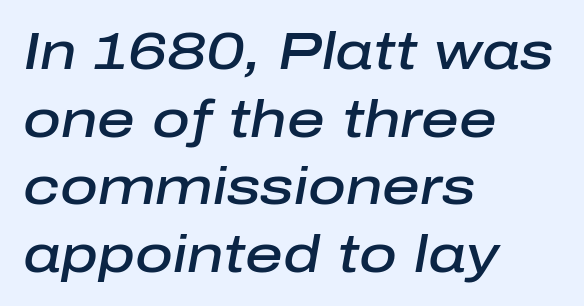
{"italic": "yes", "lean": "right", "slant_degrees": 10, "bold": "semi", "weight": "semibold", "width": "normal", "stroke_contrast": "low", "x_height": "medium", "monospaced": "no", "underline": "no", "align": "left", "line_spacing": "normal", "line_spacing_ratio": 1.3, "letter_spacing": "normal", "letter_spacing_em": 0.0, "glyph_px": 52}
